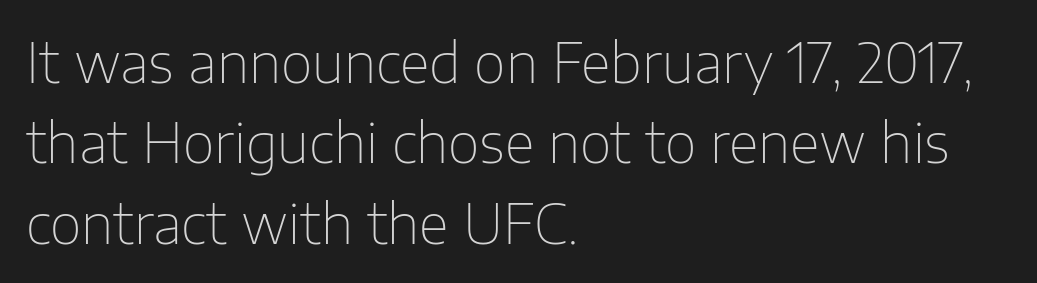
{"serif": "no", "italic": "no", "bold": "no", "weight": "thin", "width": "normal", "stroke_contrast": "low", "x_height": "medium", "monospaced": "no", "underline": "no", "align": "left", "line_spacing": "normal", "line_spacing_ratio": 1.46, "letter_spacing": "normal", "letter_spacing_em": 0.0, "glyph_px": 55}
